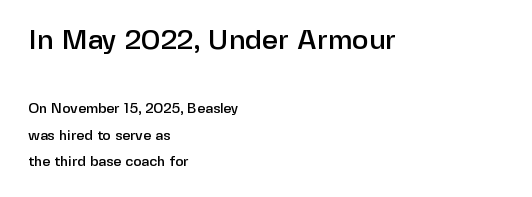
Larger block? The one above; the one below is distinctly smaller. Examine the stroke ends and you'll find no serifs. The letterforms sit shoulder to shoulder at normal distance. A clean baseline with only descenders dipping below it. The letters advance in unequal steps, a hallmark of proportional type.
